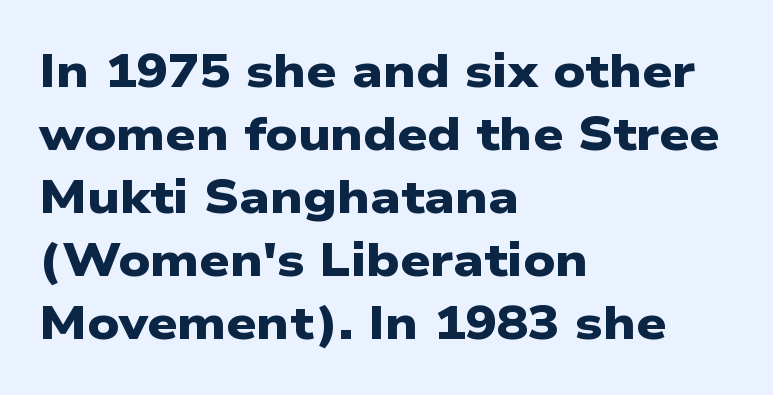
{"serif": "no", "bold": "yes", "weight": "heavy", "width": "wide", "stroke_contrast": "low", "x_height": "medium", "monospaced": "no", "underline": "no", "align": "left", "line_spacing": "normal", "line_spacing_ratio": 1.34, "letter_spacing": "normal", "letter_spacing_em": 0.0, "glyph_px": 47}
